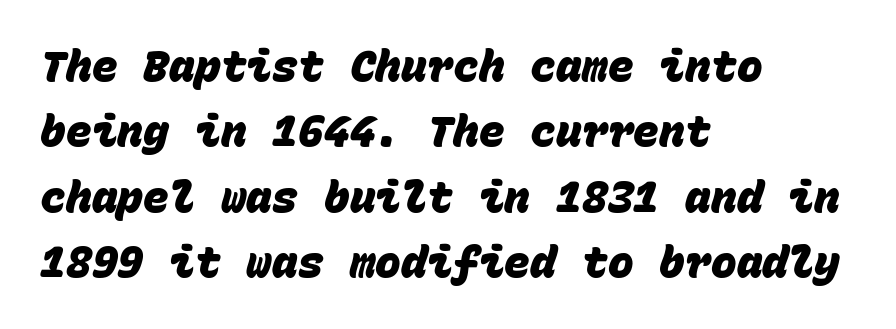
Q: Is the text bold? A: Yes.
Q: Is the typeface a serif or a sans-serif typeface? A: Sans-serif.
Q: Is the text underlined? A: No.
Q: How is the paragraph aligned? A: Left-aligned.
Q: Is the spacing between letters normal or unusually wide? A: Normal.
Q: Is the spacing between lines tight, normal or loose? A: Normal.
Q: Width (condensed, normal, or wide)? A: Normal.
Q: Stroke contrast? A: Low.
Q: x-height? A: Large.
Q: Monospaced? A: Yes.
